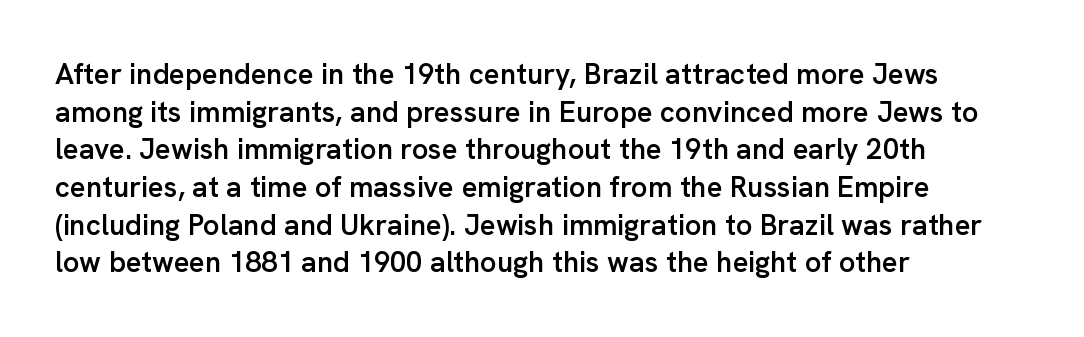
The image shows 29 px semibold sans-serif type, upright; set left-aligned, normal line spacing (1.3x), normal letter spacing, not underlined; low stroke contrast and a medium x-height.
